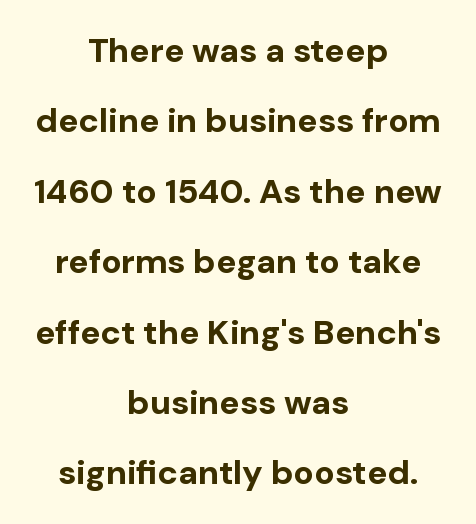
Q: Is the text bold? A: Yes.
Q: Is the text italic (slanted)? A: No, it is upright.
Q: Is the typeface a serif or a sans-serif typeface? A: Sans-serif.
Q: Is the text underlined? A: No.
Q: How is the paragraph aligned? A: Centered.
Q: Is the spacing between letters normal or unusually wide? A: Normal.
Q: Is the spacing between lines tight, normal or loose? A: Loose.
Q: Width (condensed, normal, or wide)? A: Normal.
Q: Stroke contrast? A: Low.
Q: x-height? A: Medium.
Q: Monospaced? A: No.
